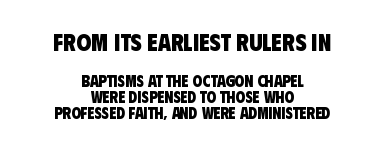
{"bold": "yes", "underline": "no", "align": "center", "line_spacing": "tight", "line_spacing_ratio": 1.02, "letter_spacing": "normal", "letter_spacing_em": 0.0, "larger_block": "first", "size_ratio": 1.5, "glyph_px": 24}
